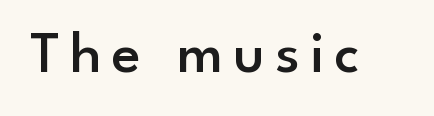
Are there feet on the stems? There aren't — it's a sans. Quick note: underline off. Note the varied advance widths — an 'i' is clearly narrower than an 'm'. This is moderately heavy type, rendered in semibold.
